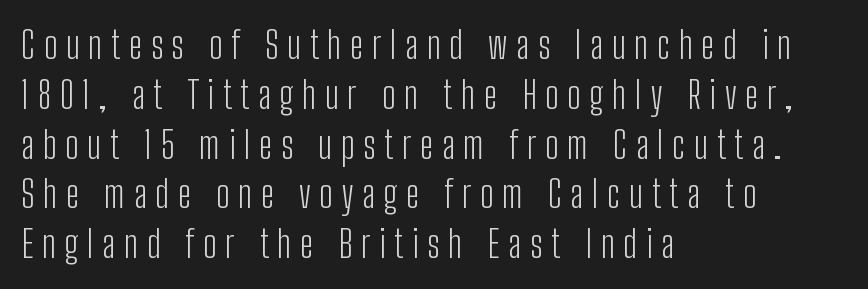
The image shows 38 px light, condensed sans-serif type, upright; set left-aligned, normal line spacing (1.31x), unusually wide letter spacing (+0.23 em), not underlined; low stroke contrast and a medium x-height.
